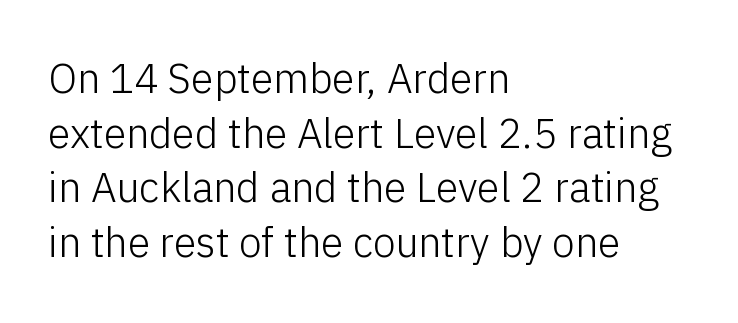
{"serif": "no", "italic": "no", "bold": "no", "weight": "light", "width": "normal", "stroke_contrast": "low", "x_height": "medium", "monospaced": "no", "underline": "no", "align": "left", "line_spacing": "normal", "line_spacing_ratio": 1.33, "letter_spacing": "normal", "letter_spacing_em": 0.0, "glyph_px": 41}
